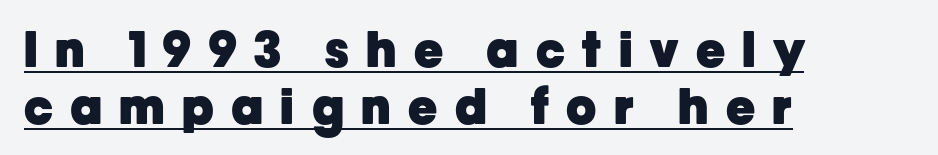
Q: Is the text bold? A: Yes.
Q: Is the text italic (slanted)? A: No, it is upright.
Q: Is the typeface a serif or a sans-serif typeface? A: Sans-serif.
Q: Is the text underlined? A: Yes.
Q: How is the paragraph aligned? A: Left-aligned.
Q: Is the spacing between letters normal or unusually wide? A: Unusually wide.
Q: Width (condensed, normal, or wide)? A: Normal.
Q: Stroke contrast? A: Low.
Q: x-height? A: Medium.
Q: Monospaced? A: No.
